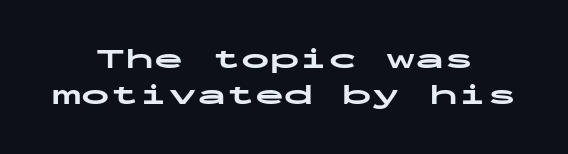
The image shows 29 px bold, wide sans-serif type, upright, monospaced; set centered, normal line spacing (1.25x), normal letter spacing, not underlined; low stroke contrast and a medium x-height.
